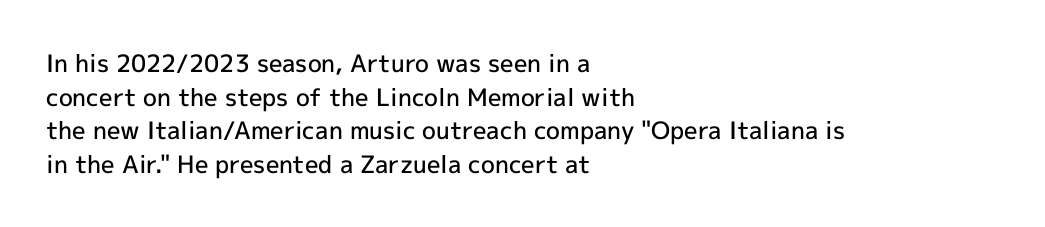
Tall strokes in this sample are plumb rather than angled. Honestly, the letter spacing is just normal — you wouldn't notice it. The foot of each line stays bare and open. The passage shown is semibold, sitting just below true bold. The space between consecutive lines is moderate.
